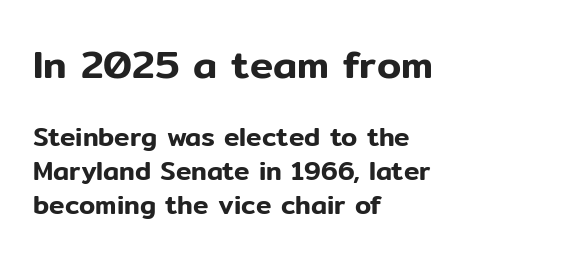
{"serif": "no", "italic": "no", "width": "normal", "stroke_contrast": "low", "x_height": "medium", "monospaced": "no", "underline": "no", "align": "left", "line_spacing": "normal", "line_spacing_ratio": 1.32, "letter_spacing": "normal", "letter_spacing_em": 0.0, "larger_block": "first", "size_ratio": 1.5, "glyph_px": 39}
